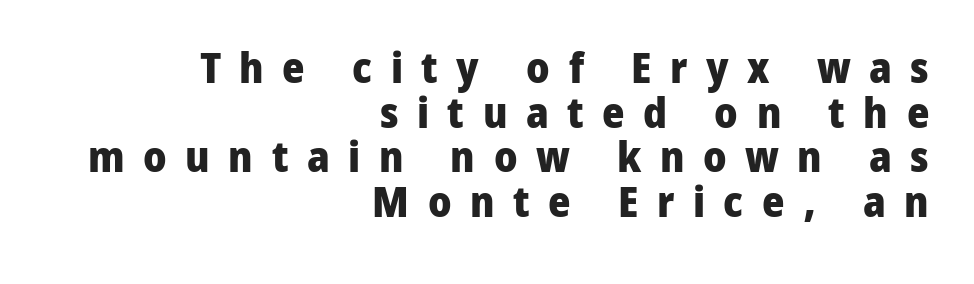
The image shows 43 px heavy sans-serif type, upright; set right-aligned, tight line spacing (1.04x), unusually wide letter spacing (+0.43 em), not underlined; low stroke contrast and a medium x-height.
